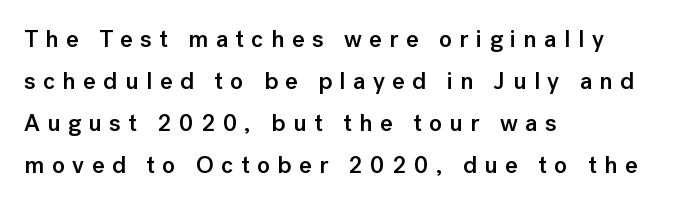
{"italic": "no", "bold": "semi", "underline": "no", "align": "left", "line_spacing_ratio": 1.75, "letter_spacing": "wide", "letter_spacing_em": 0.31, "glyph_px": 24}
